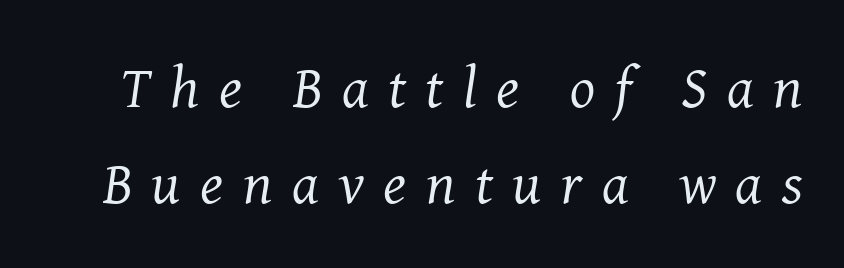
{"serif": "yes", "italic": "yes", "lean": "right", "slant_degrees": 8, "bold": "no", "weight": "regular", "width": "normal", "stroke_contrast": "medium", "x_height": "medium", "monospaced": "no", "underline": "no", "line_spacing": "normal", "line_spacing_ratio": 1.63, "letter_spacing": "wide", "letter_spacing_em": 0.33, "glyph_px": 59}
